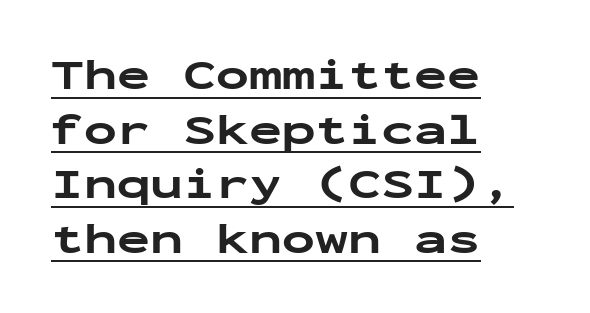
The glyphs in this specimen are sans serif. Look at the stroke-to-counter ratio: heavy, a bold. Look at the tracking — it's just the regular setting, nothing added. This is roman type, the default non-slanted kind. Horizontally, the lines are justified to the leading edge only.
